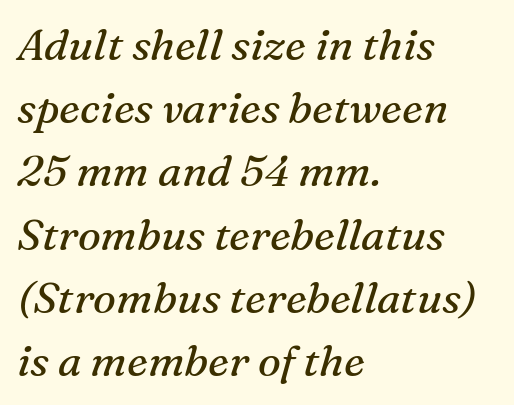
Caption: face not bold, strokes unweighted. Leading matches the norm, producing a regular column. Left-aligned paragraph, ragged on the right. Yep, that's italic — everything's leaning.
